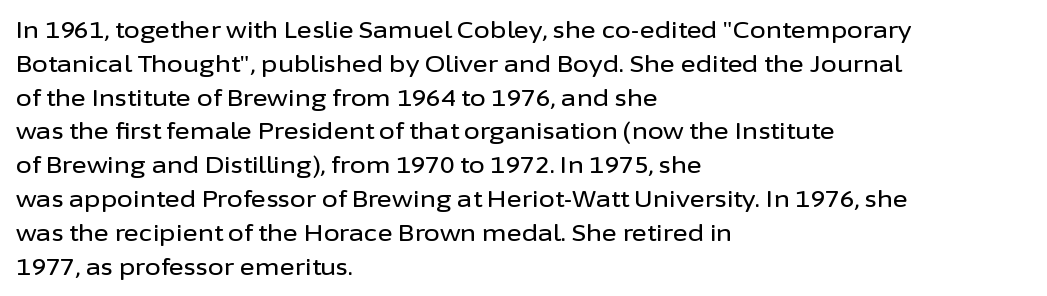
{"italic": "no", "underline": "no", "align": "left", "line_spacing": "normal", "line_spacing_ratio": 1.47, "letter_spacing": "normal", "letter_spacing_em": 0.0, "glyph_px": 23}
